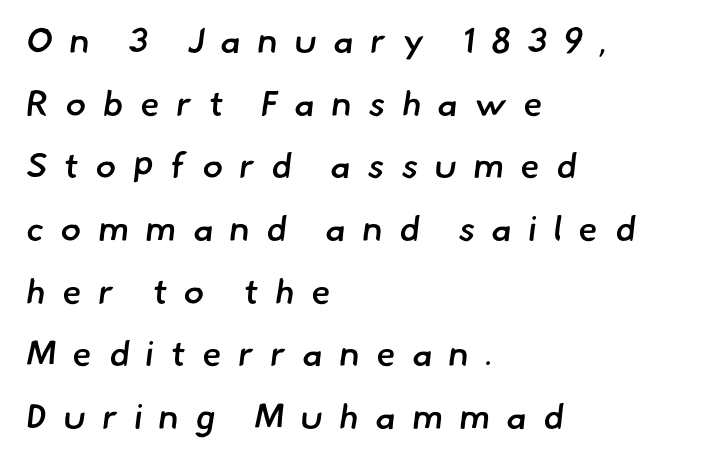
Q: Is the text bold? A: Semi-bold.
Q: Is the typeface a serif or a sans-serif typeface? A: Sans-serif.
Q: Is the text underlined? A: No.
Q: How is the paragraph aligned? A: Left-aligned.
Q: Is the spacing between letters normal or unusually wide? A: Unusually wide.
Q: Width (condensed, normal, or wide)? A: Normal.
Q: Stroke contrast? A: Low.
Q: x-height? A: Small.
Q: Monospaced? A: No.
